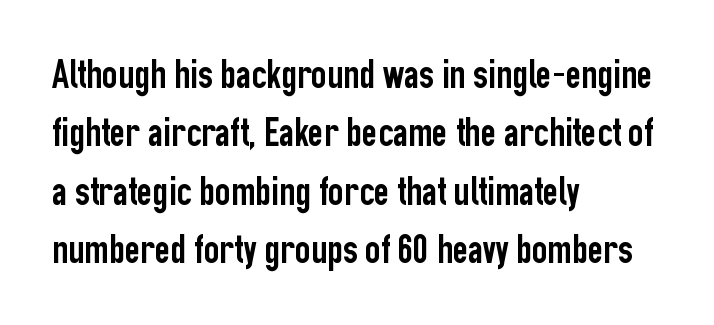
Typographically, this falls in the sans-serif category. Each new line begins a customary step beneath the previous one. The face used here is proportionally spaced, like ordinary book or web type. The passage shown is not underscored anywhere.
